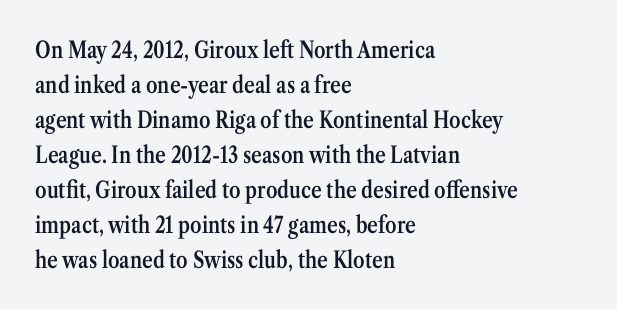
{"italic": "no", "bold": "semi", "underline": "no", "align": "left", "line_spacing": "normal", "line_spacing_ratio": 1.52, "letter_spacing": "normal", "letter_spacing_em": 0.0, "glyph_px": 23}
